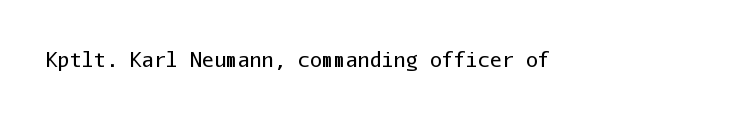
{"italic": "no", "bold": "no", "underline": "no", "letter_spacing": "normal", "letter_spacing_em": 0.0, "glyph_px": 20}
